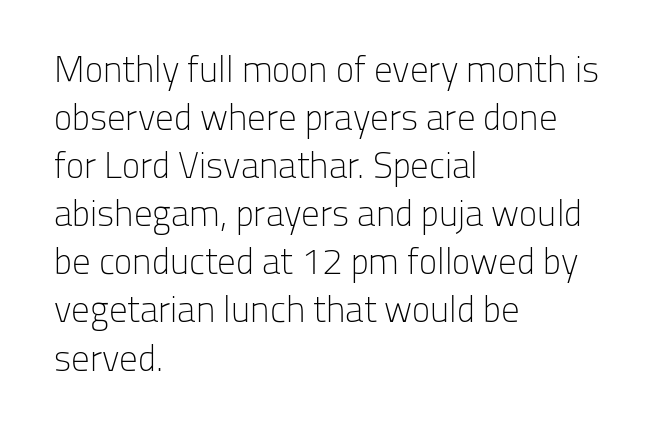
{"serif": "no", "italic": "no", "bold": "no", "weight": "light", "width": "normal", "stroke_contrast": "low", "x_height": "medium", "monospaced": "no", "underline": "no", "align": "left", "line_spacing": "normal", "line_spacing_ratio": 1.3, "letter_spacing": "normal", "letter_spacing_em": 0.0, "glyph_px": 37}
